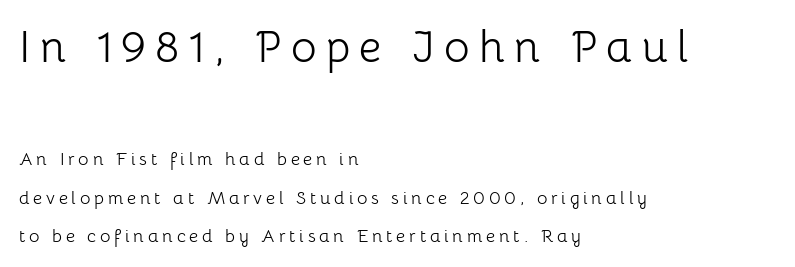
Weight: not bold — regular or lighter. To sum up the face: it is a sans, with no serifs. Each new line begins a long way beneath the previous one. The compositor pushed each line to the left boundary.
